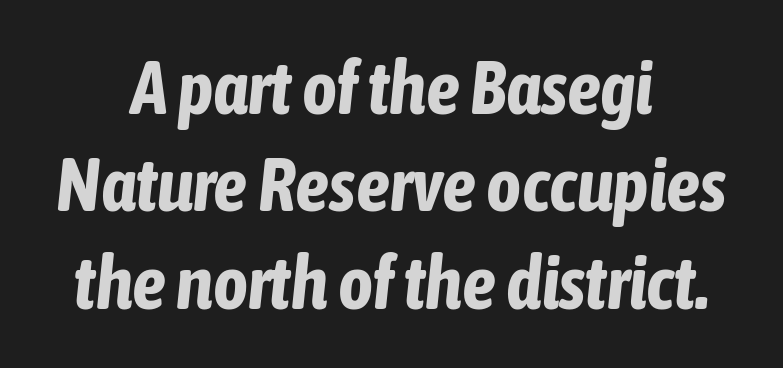
In terms of leading, this rendering sits right in the middle. This is oblique type, the kind used for emphasis or titles. The rag falls on both sides of this text block equally. No word sits above an underline.
